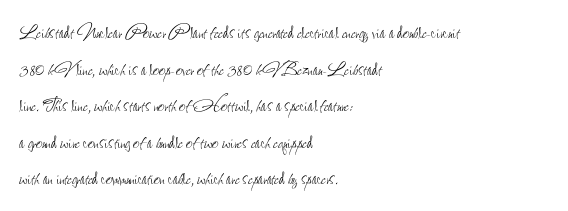
The image shows 23 px text type; set left-aligned, normal line spacing (1.59x), normal letter spacing, not underlined.
